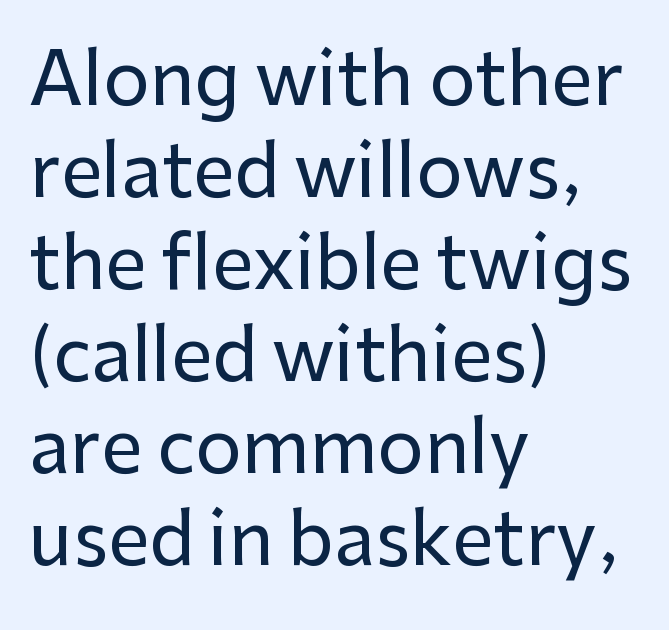
The image shows 73 px sans-serif type, upright; set left-aligned, normal line spacing (1.26x), normal letter spacing, not underlined; low stroke contrast and a medium x-height.
